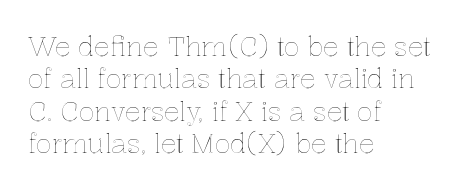
Q: Is the text italic (slanted)? A: No, it is upright.
Q: Is the text underlined? A: No.
Q: How is the paragraph aligned? A: Left-aligned.
Q: Is the spacing between letters normal or unusually wide? A: Normal.
Q: Is the spacing between lines tight, normal or loose? A: Normal.
